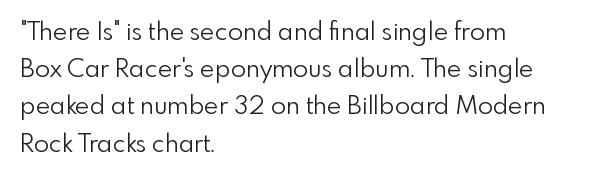
{"italic": "no", "bold": "no", "underline": "no", "align": "left", "line_spacing": "normal", "line_spacing_ratio": 1.49, "letter_spacing": "normal", "letter_spacing_em": 0.0, "glyph_px": 25}
